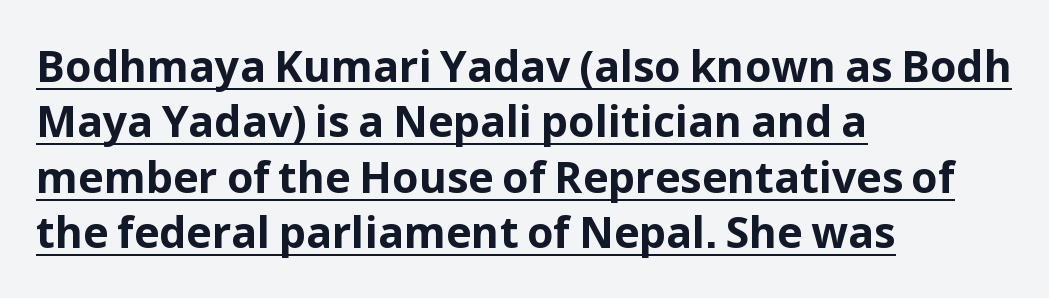
The image shows 43 px bold sans-serif type, upright; set left-aligned, normal line spacing (1.29x), normal letter spacing, underlined; low stroke contrast and a medium x-height.
